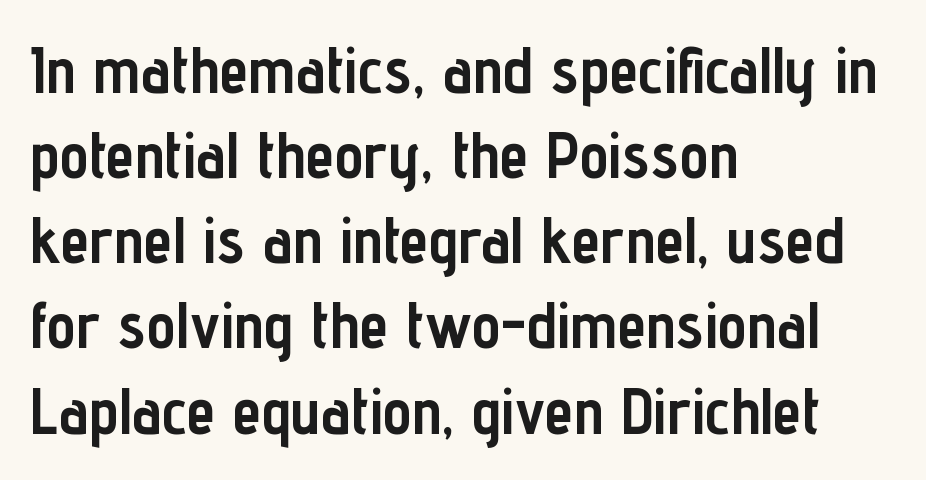
The image shows 65 px semibold, condensed sans-serif type, upright; set left-aligned, normal line spacing (1.31x), normal letter spacing, not underlined; low stroke contrast and a medium x-height.
